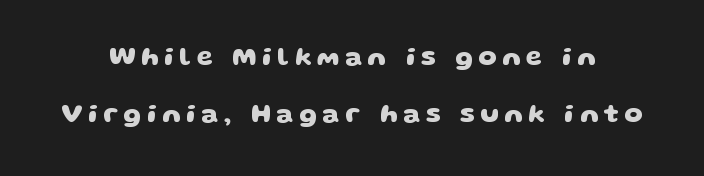
Q: Is the text bold? A: Yes.
Q: Is the text underlined? A: No.
Q: Is the spacing between letters normal or unusually wide? A: Unusually wide.
Q: Is the spacing between lines tight, normal or loose? A: Loose.
